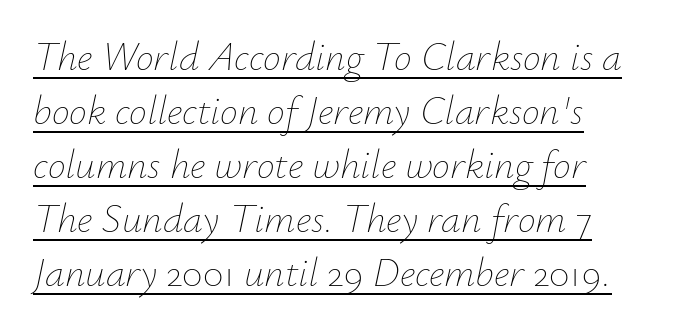
Q: Is the text bold? A: No.
Q: Is the text italic (slanted)? A: Yes, it leans right by about 12 degrees.
Q: Is the text underlined? A: Yes.
Q: How is the paragraph aligned? A: Left-aligned.
Q: Is the spacing between letters normal or unusually wide? A: Normal.
Q: Is the spacing between lines tight, normal or loose? A: Normal.
Q: Width (condensed, normal, or wide)? A: Normal.
Q: Stroke contrast? A: Low.
Q: x-height? A: Small.
Q: Monospaced? A: No.
